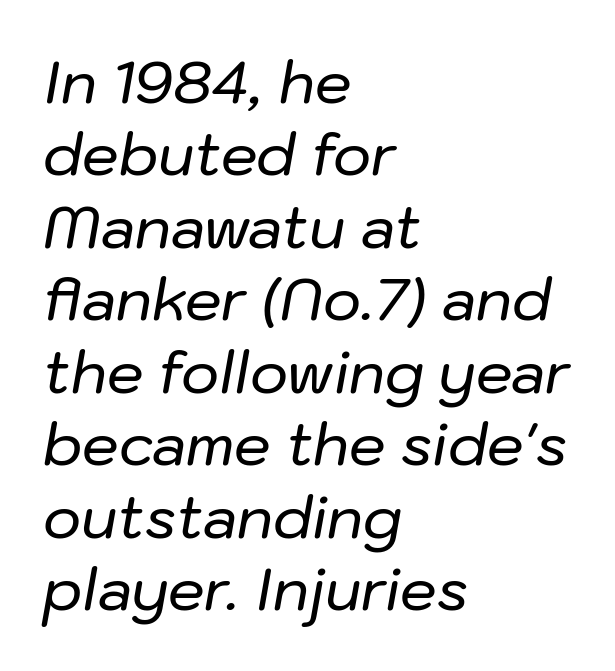
Q: Is the text italic (slanted)? A: Yes, it leans right by about 10 degrees.
Q: Is the text underlined? A: No.
Q: How is the paragraph aligned? A: Left-aligned.
Q: Is the spacing between letters normal or unusually wide? A: Normal.
Q: Is the spacing between lines tight, normal or loose? A: Normal.
Q: Width (condensed, normal, or wide)? A: Normal.
Q: Stroke contrast? A: Low.
Q: x-height? A: Medium.
Q: Monospaced? A: No.
